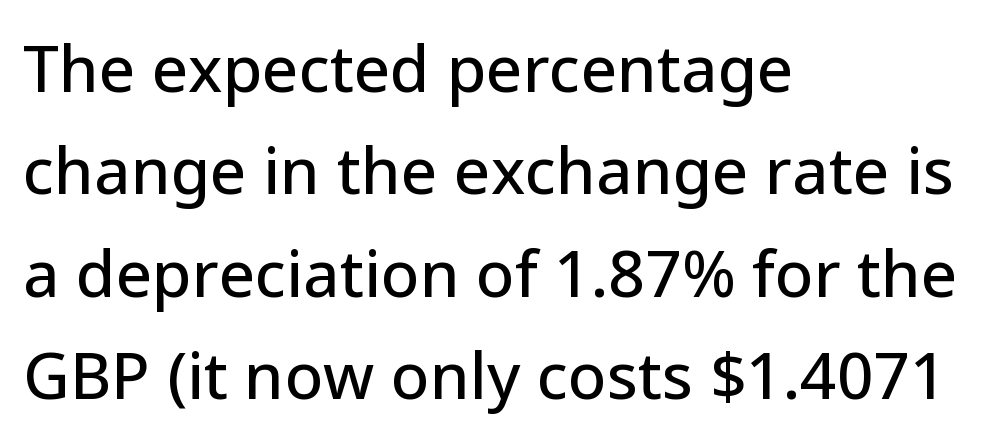
The image shows 64 px sans-serif type, upright; set left-aligned, normal line spacing (1.6x), normal letter spacing, not underlined; low stroke contrast and a medium x-height.
